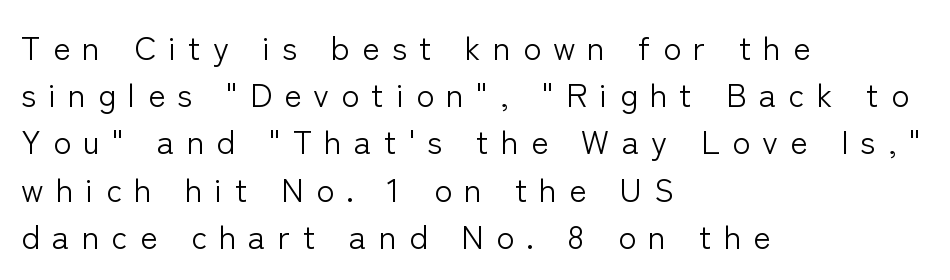
Q: Is the text bold? A: No.
Q: Is the text italic (slanted)? A: No, it is upright.
Q: Is the typeface a serif or a sans-serif typeface? A: Sans-serif.
Q: Is the text underlined? A: No.
Q: How is the paragraph aligned? A: Left-aligned.
Q: Is the spacing between letters normal or unusually wide? A: Unusually wide.
Q: Is the spacing between lines tight, normal or loose? A: Normal.
Q: Width (condensed, normal, or wide)? A: Normal.
Q: Stroke contrast? A: Low.
Q: x-height? A: Medium.
Q: Monospaced? A: No.
